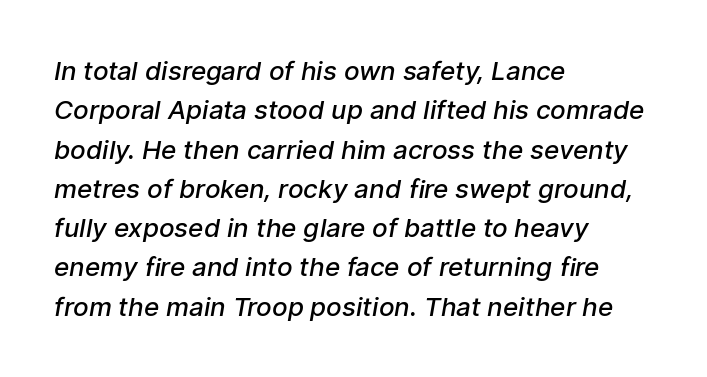
Q: Is the text bold? A: Semi-bold.
Q: Is the text underlined? A: No.
Q: How is the paragraph aligned? A: Left-aligned.
Q: Is the spacing between letters normal or unusually wide? A: Normal.
Q: Is the spacing between lines tight, normal or loose? A: Normal.
